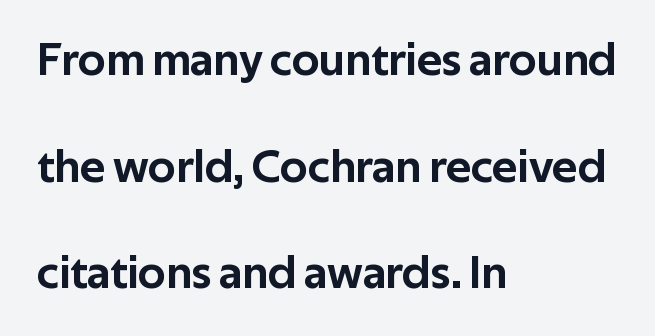
Q: Is the text italic (slanted)? A: No, it is upright.
Q: Is the typeface a serif or a sans-serif typeface? A: Sans-serif.
Q: Is the text underlined? A: No.
Q: How is the paragraph aligned? A: Left-aligned.
Q: Is the spacing between letters normal or unusually wide? A: Normal.
Q: Is the spacing between lines tight, normal or loose? A: Loose.
Q: Width (condensed, normal, or wide)? A: Normal.
Q: Stroke contrast? A: Low.
Q: x-height? A: Medium.
Q: Monospaced? A: No.
